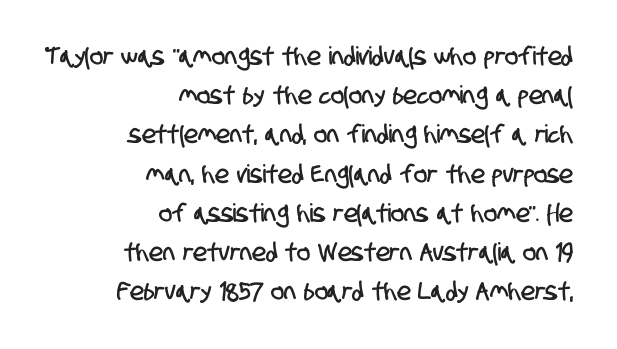
Q: Is the text underlined? A: No.
Q: How is the paragraph aligned? A: Right-aligned.
Q: Is the spacing between letters normal or unusually wide? A: Normal.
Q: Is the spacing between lines tight, normal or loose? A: Normal.
